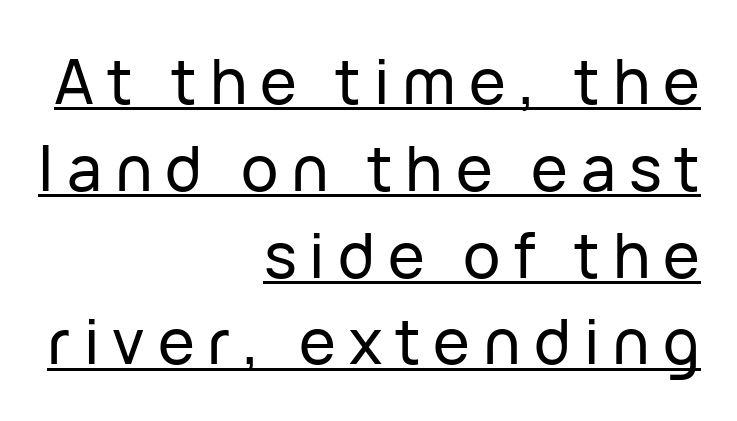
Does a line run under the words? Yes, clearly. A typesetter would call this leading conventional body-copy spacing. The glyphs in this specimen are sans serif. Tall strokes in this sample are plumb rather than angled. Is this a fixed-width face? No — the glyphs have proportional, varying widths.
